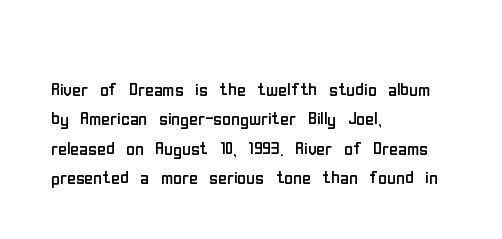
Notice how the stems are strictly vertical — no italics here. Standard letterfit; no display-style spreading of the glyphs. The space beneath each line is pristine and unruled. Counters stay open thanks to moderate or lighter strokes. A classic flush-left, rag-right setting is used for this passage.
